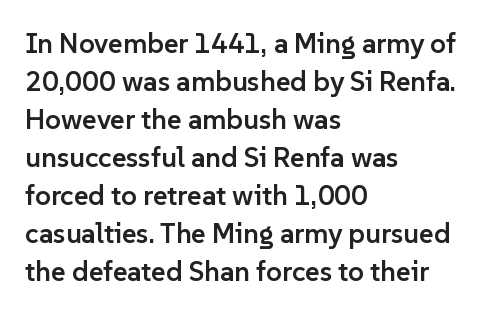
Alignment: flush left. The zone under the glyphs is completely vacant. Stroke terminals: plain, sans-serif. Firm but not heavy-handed strokes: this text is semibold. This is roman type, the default non-slanted kind.
